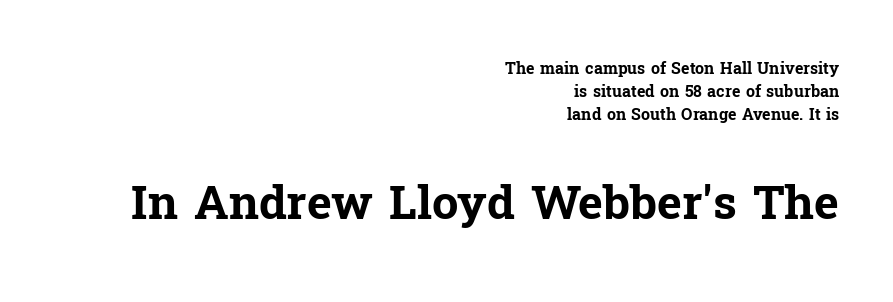
The image shows 47 px bold serif type, upright; set right-aligned, normal line spacing (1.45x), normal letter spacing, not underlined; the second (bottom) block is 2.94x larger; low stroke contrast and a medium x-height.
